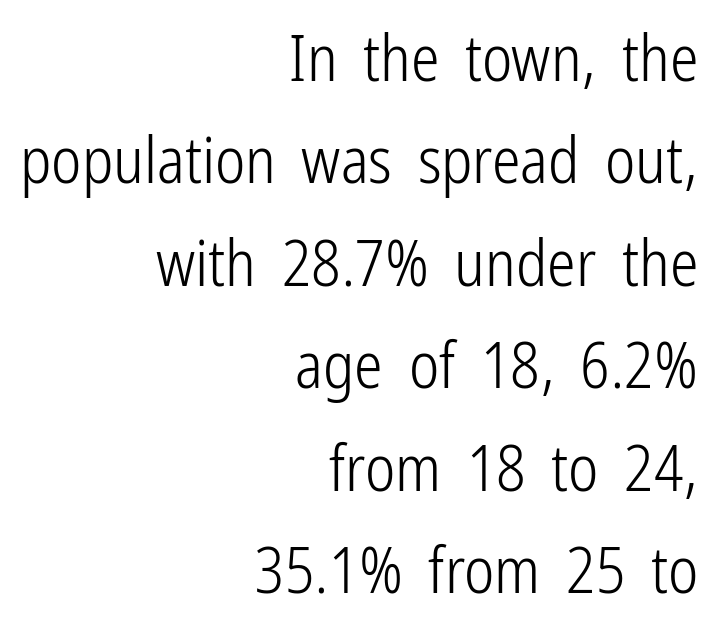
The image shows 64 px light, condensed sans-serif type, upright; set right-aligned, normal line spacing (1.6x), normal letter spacing, not underlined; low stroke contrast and a medium x-height.
